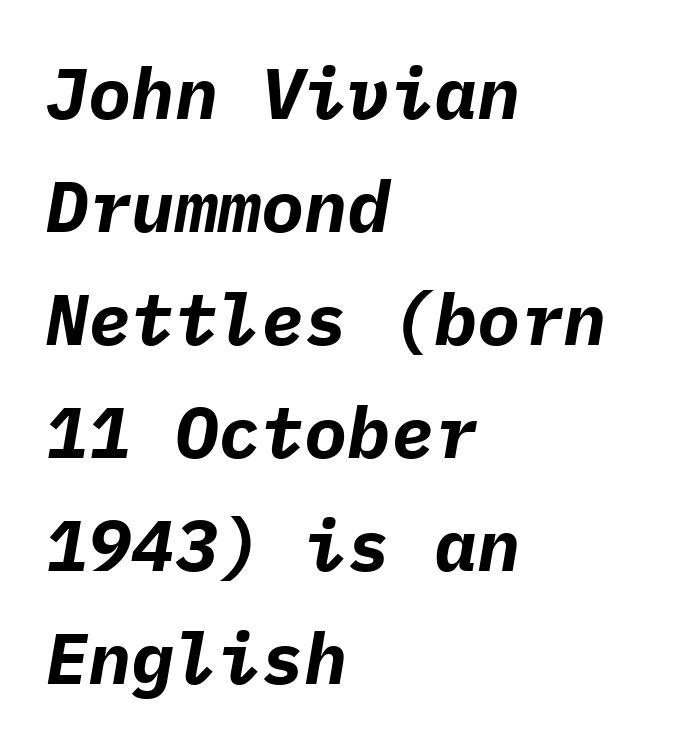
Q: Is the text bold? A: Yes.
Q: Is the text italic (slanted)? A: Yes, it leans right by about 9 degrees.
Q: Is the text underlined? A: No.
Q: How is the paragraph aligned? A: Left-aligned.
Q: Is the spacing between letters normal or unusually wide? A: Normal.
Q: Is the spacing between lines tight, normal or loose? A: Normal.
Q: Width (condensed, normal, or wide)? A: Normal.
Q: Stroke contrast? A: Low.
Q: x-height? A: Medium.
Q: Monospaced? A: Yes.
